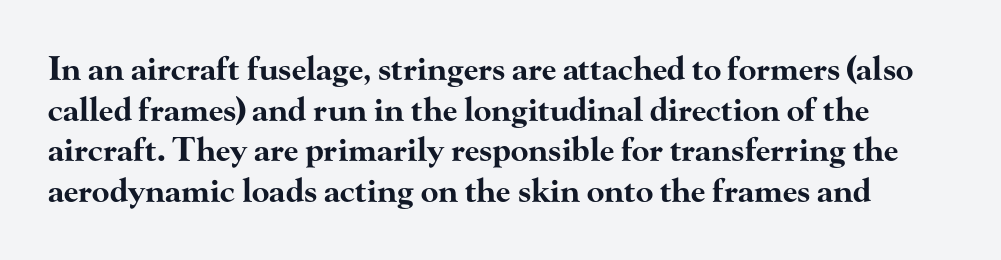
This sample uses a serif face. The zone under the glyphs is completely vacant. A typesetter would mark this as roman, not italic. The letters sit at their default tracking, neither squeezed nor spread. How would I describe the line gaps? Plain and ordinary.
